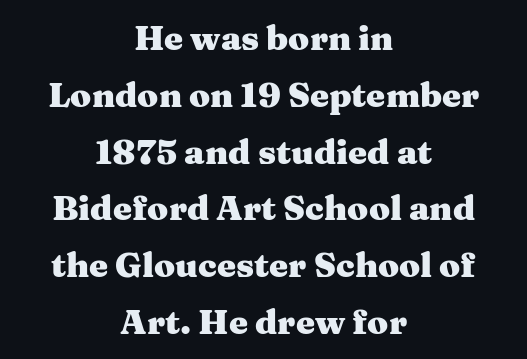
Q: Is the text bold? A: Yes.
Q: Is the text italic (slanted)? A: No, it is upright.
Q: Is the typeface a serif or a sans-serif typeface? A: Serif.
Q: Is the text underlined? A: No.
Q: How is the paragraph aligned? A: Centered.
Q: Is the spacing between letters normal or unusually wide? A: Normal.
Q: Is the spacing between lines tight, normal or loose? A: Normal.
Q: Width (condensed, normal, or wide)? A: Wide.
Q: Stroke contrast? A: Medium.
Q: x-height? A: Medium.
Q: Monospaced? A: No.
